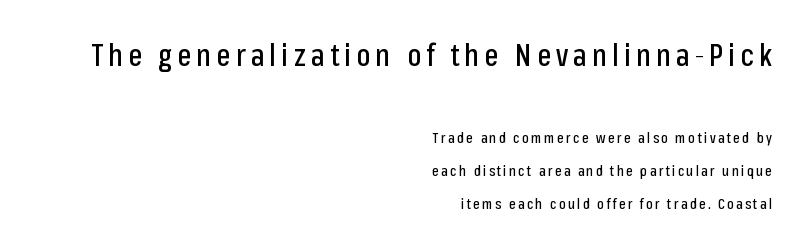
The rendering shows plain stroke endings on the letterforms — a sans-serif design. Bare-footed words on every line. Which margin do the lines hug? The right one — the left edge is uneven. Spacing verdict: proportional, widths tailored to each character. It's the straight-up-and-down kind of type.
